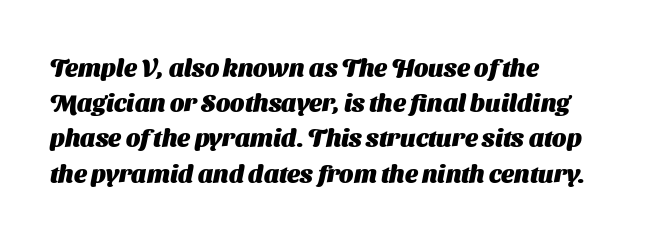
{"bold": "yes", "underline": "no", "align": "left", "line_spacing": "normal", "line_spacing_ratio": 1.41, "letter_spacing": "normal", "letter_spacing_em": 0.0, "glyph_px": 25}
